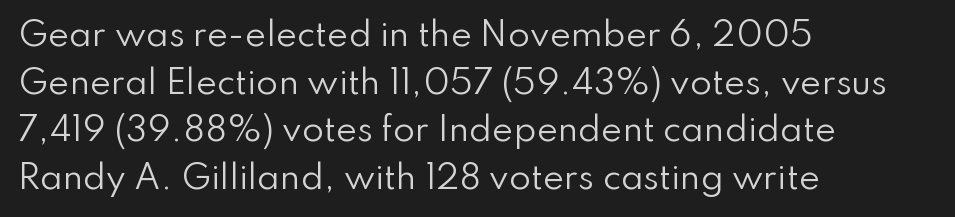
Q: Is the text bold? A: No.
Q: Is the text italic (slanted)? A: No, it is upright.
Q: Is the typeface a serif or a sans-serif typeface? A: Sans-serif.
Q: Is the text underlined? A: No.
Q: How is the paragraph aligned? A: Left-aligned.
Q: Is the spacing between letters normal or unusually wide? A: Normal.
Q: Is the spacing between lines tight, normal or loose? A: Normal.
Q: Width (condensed, normal, or wide)? A: Normal.
Q: Stroke contrast? A: Low.
Q: x-height? A: Small.
Q: Monospaced? A: No.
